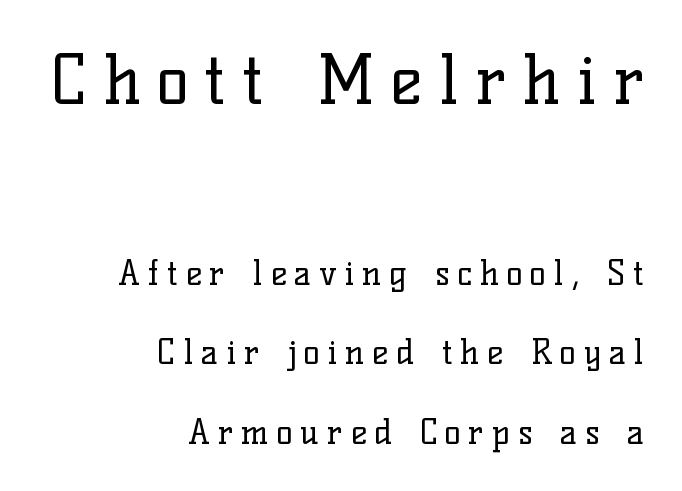
{"serif": "yes", "italic": "no", "bold": "no", "weight": "regular", "width": "normal", "stroke_contrast": "low", "x_height": "medium", "monospaced": "no", "underline": "no", "align": "right", "line_spacing": "loose", "line_spacing_ratio": 2.34, "letter_spacing": "wide", "letter_spacing_em": 0.23, "larger_block": "first", "size_ratio": 2.0, "glyph_px": 68}
